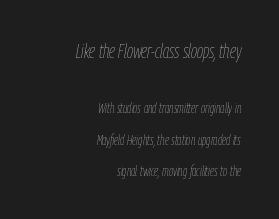
Q: Is the text bold? A: No.
Q: Is the text italic (slanted)? A: Yes, it leans right by about 9 degrees.
Q: Is the text underlined? A: No.
Q: How is the paragraph aligned? A: Right-aligned.
Q: Is the spacing between letters normal or unusually wide? A: Normal.
Q: Is the spacing between lines tight, normal or loose? A: Loose.
Q: Which block of text is set in a larger size, the first (top) or the second (bottom)? A: The first (top) one.
